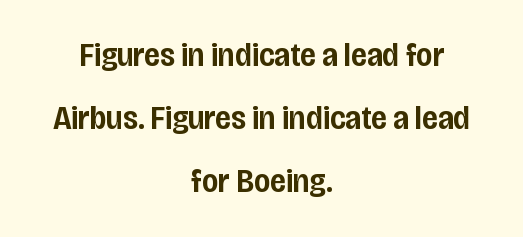
{"serif": "no", "italic": "no", "bold": "semi", "weight": "semibold", "width": "condensed", "stroke_contrast": "low", "x_height": "large", "monospaced": "no", "underline": "no", "align": "center", "line_spacing_ratio": 1.86, "letter_spacing": "normal", "letter_spacing_em": 0.0, "glyph_px": 34}
